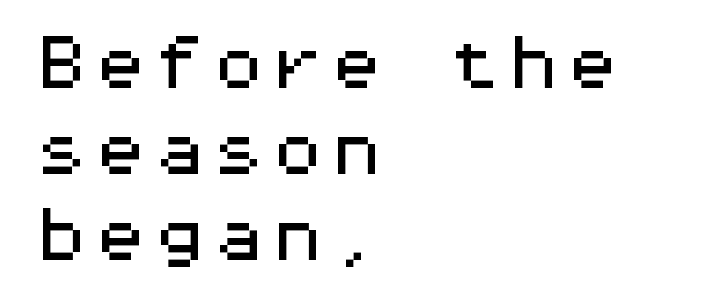
Typeset ragged right — the left edge is the straight one. Whoever set this chose a conventional vertical rhythm. This is roman type, the default non-slanted kind. You could call the tracking neutral — neither tight nor loose.
